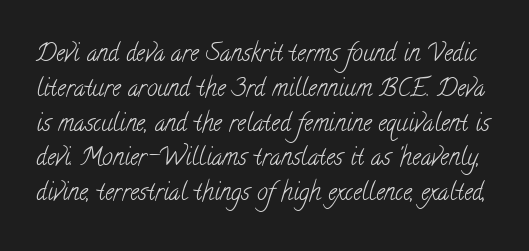
The image shows 24 px text type; set normal line spacing (1.45x), normal letter spacing, not underlined.
